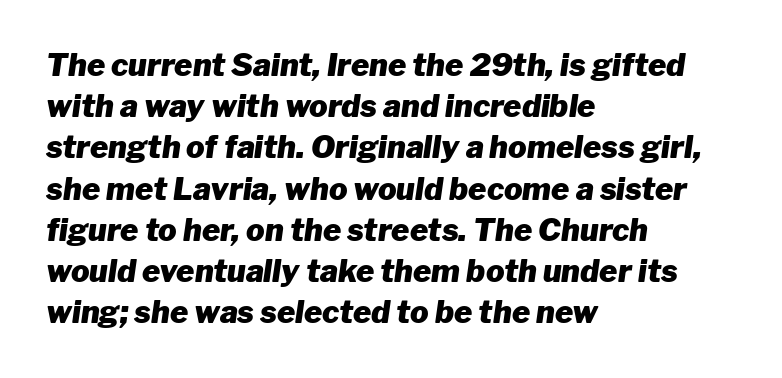
When letters slant like this, we call the style italic. Lines of text with bare space underneath. Looks like regular typesetting: each glyph gets only the width it needs. The paragraph has a hard left edge and a soft right edge. Regarding leading, the lines here are spaced in the standard way. Caption: standard tracking, unaltered.
